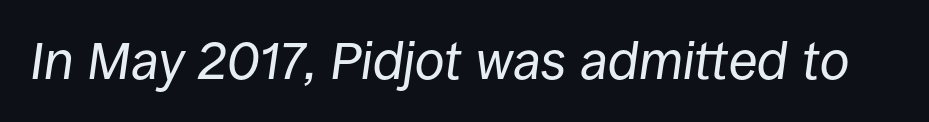
Lines of text with bare space underneath. Characters follow at the spacing the type designer built in. Designer's note — italics engaged. The characters are drawn with everyday or finer stroke widths. Looks like regular typesetting: each glyph gets only the width it needs.
